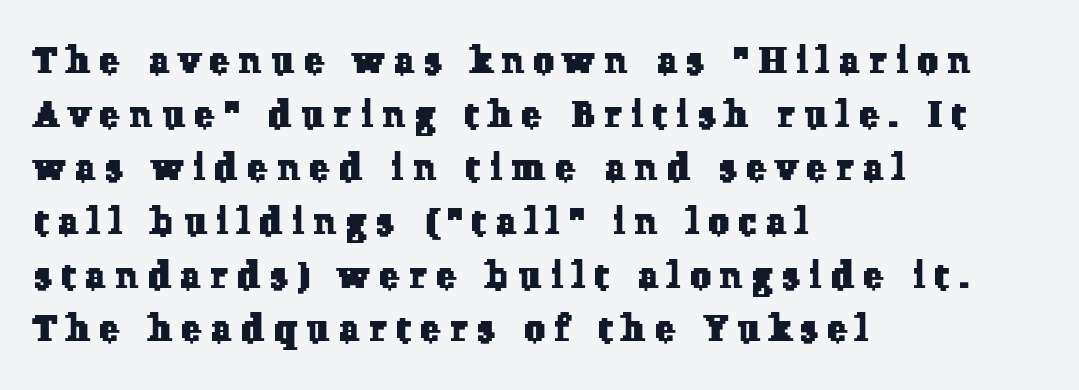
Q: Is the typeface a serif or a sans-serif typeface? A: Serif.
Q: Is the text underlined? A: No.
Q: How is the paragraph aligned? A: Left-aligned.
Q: Is the spacing between letters normal or unusually wide? A: Unusually wide.
Q: Is the spacing between lines tight, normal or loose? A: Normal.
Q: Width (condensed, normal, or wide)? A: Normal.
Q: Stroke contrast? A: Low.
Q: x-height? A: Medium.
Q: Monospaced? A: No.
